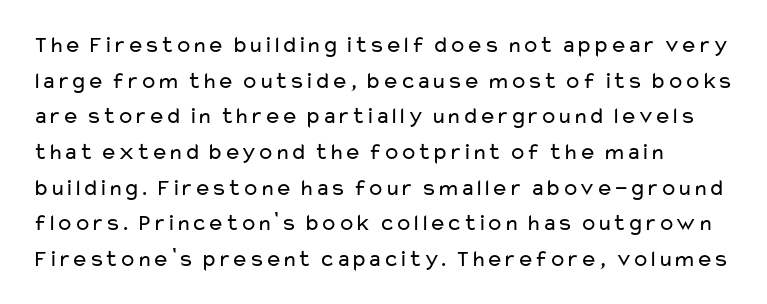
Q: Is the text bold? A: No.
Q: Is the text italic (slanted)? A: No, it is upright.
Q: Is the text underlined? A: No.
Q: Is the spacing between letters normal or unusually wide? A: Normal.
Q: Is the spacing between lines tight, normal or loose? A: Normal.
